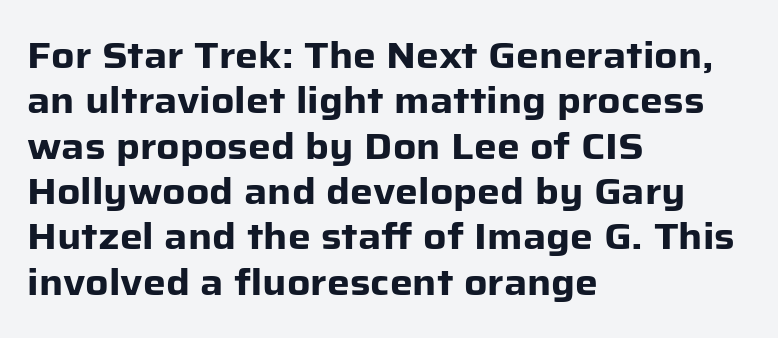
{"serif": "no", "italic": "no", "bold": "yes", "weight": "heavy", "width": "normal", "stroke_contrast": "low", "x_height": "medium", "monospaced": "no", "underline": "no", "align": "left", "line_spacing": "normal", "line_spacing_ratio": 1.26, "letter_spacing": "normal", "letter_spacing_em": 0.0, "glyph_px": 36}
